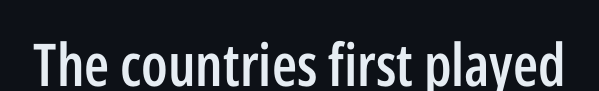
{"serif": "no", "italic": "no", "bold": "semi", "weight": "semibold", "width": "condensed", "stroke_contrast": "low", "x_height": "medium", "monospaced": "no", "underline": "no", "letter_spacing": "normal", "letter_spacing_em": 0.0, "glyph_px": 59}
